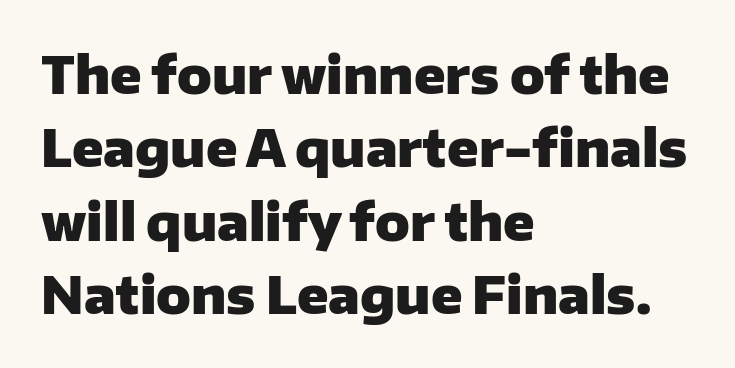
{"serif": "no", "italic": "no", "bold": "yes", "weight": "heavy", "width": "normal", "stroke_contrast": "low", "x_height": "medium", "monospaced": "no", "underline": "no", "align": "left", "line_spacing": "normal", "line_spacing_ratio": 1.44, "letter_spacing": "normal", "letter_spacing_em": 0.0, "glyph_px": 51}
